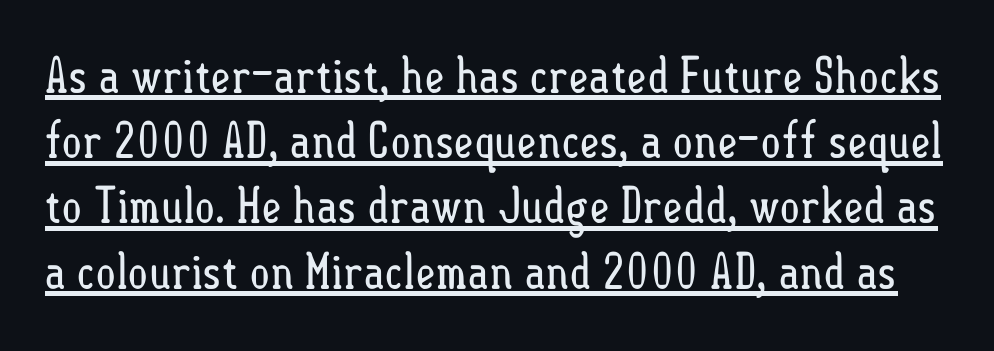
Q: Is the text bold? A: No.
Q: Is the text italic (slanted)? A: No, it is upright.
Q: Is the text underlined? A: Yes.
Q: Is the spacing between letters normal or unusually wide? A: Normal.
Q: Is the spacing between lines tight, normal or loose? A: Normal.
Q: Width (condensed, normal, or wide)? A: Condensed.
Q: Stroke contrast? A: Low.
Q: x-height? A: Small.
Q: Monospaced? A: No.
